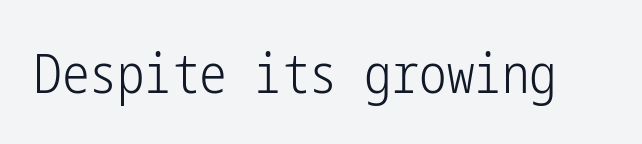
{"serif": "no", "italic": "no", "bold": "no", "weight": "light", "width": "condensed", "stroke_contrast": "low", "x_height": "medium", "underline": "no", "letter_spacing": "normal", "letter_spacing_em": 0.0, "glyph_px": 55}
